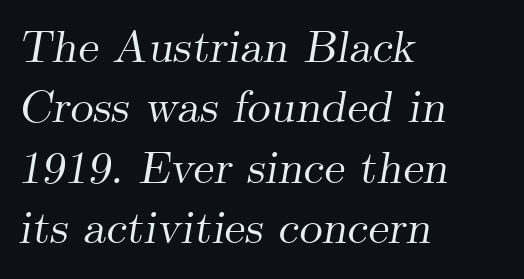
The image shows 46 px serif type, italic (leaning right); set left-aligned, normal line spacing (1.31x), normal letter spacing, not underlined; medium stroke contrast and a small x-height.
